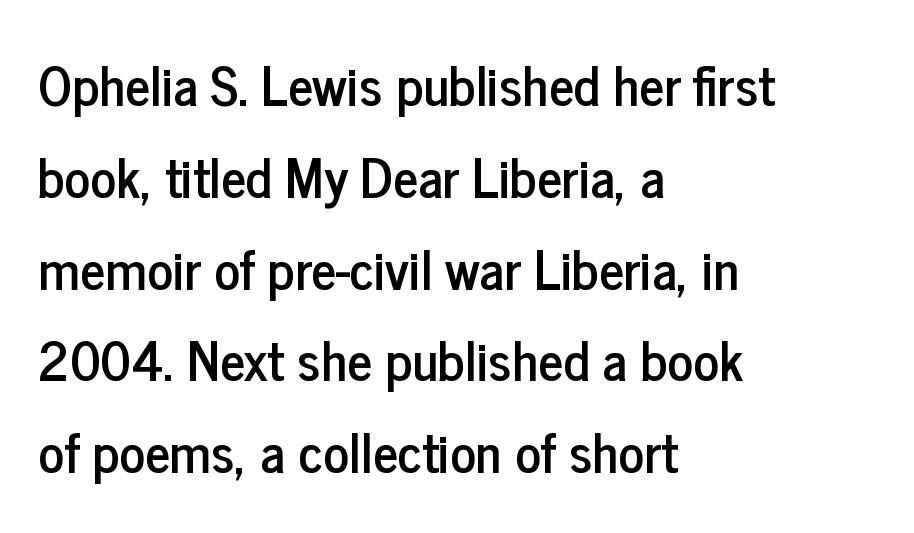
The image shows 54 px condensed sans-serif type, upright; set left-aligned, normal line spacing (1.7x), normal letter spacing, not underlined; low stroke contrast and a medium x-height.
